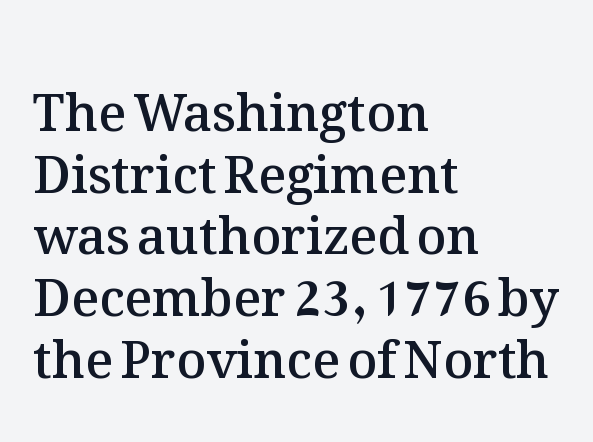
{"italic": "no", "bold": "semi", "weight": "semibold", "width": "normal", "stroke_contrast": "medium", "x_height": "medium", "monospaced": "no", "underline": "no", "align": "left", "line_spacing_ratio": 1.21, "letter_spacing": "normal", "letter_spacing_em": 0.0, "glyph_px": 51}
